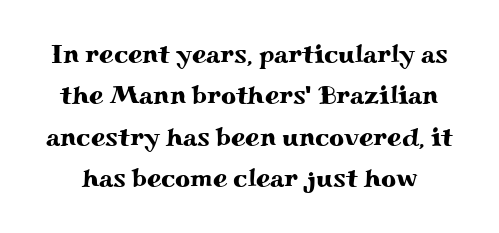
The image shows 26 px text type, upright; set normal line spacing (1.59x), normal letter spacing, not underlined.
